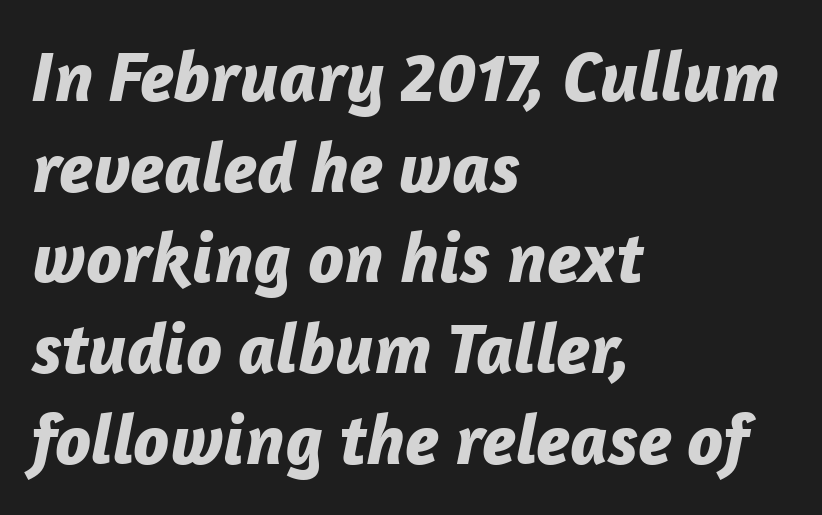
The image shows 72 px bold type, italic (leaning right); set left-aligned, normal line spacing (1.26x), normal letter spacing, not underlined; low stroke contrast and a medium x-height.
